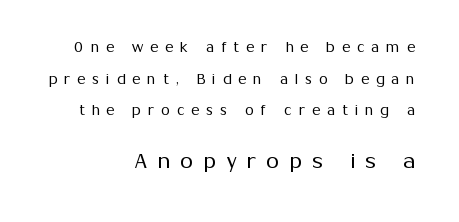
The image shows 21 px text type, upright; set right-aligned, loose line spacing (2.26x), unusually wide letter spacing (+0.49 em), not underlined; the second (bottom) block is 1.5x larger.
